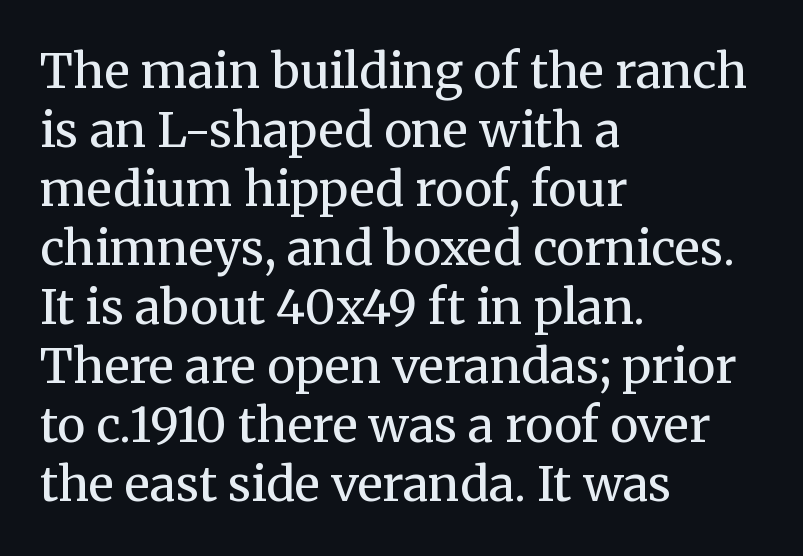
You can tell from the footed stems that serif type was used. The letters advance in unequal steps, a hallmark of proportional type. Stroke thickness stays within the range of a standard reading face or lighter. The letterforms sit shoulder to shoulder at normal distance. Just letters on the line, the space beneath them empty. Vertical strokes here are truly vertical.
